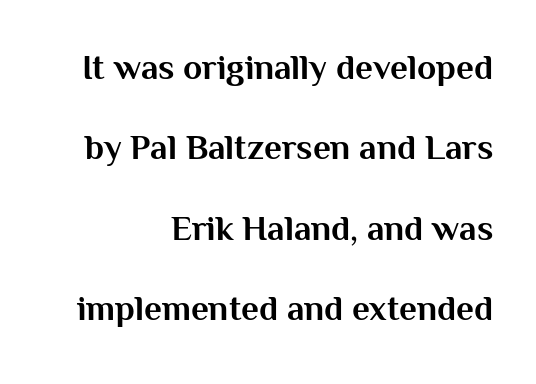
The image shows 35 px bold sans-serif type, upright; set right-aligned, loose line spacing (2.3x), normal letter spacing, not underlined; medium stroke contrast and a medium x-height.
